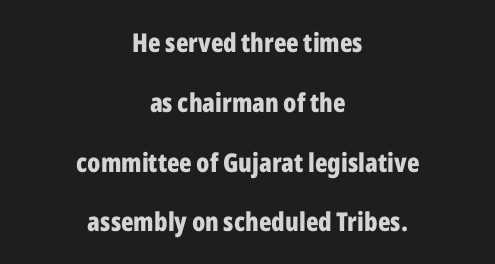
{"italic": "no", "bold": "yes", "underline": "no", "align": "center", "line_spacing": "loose", "line_spacing_ratio": 2.3, "letter_spacing": "normal", "letter_spacing_em": 0.0, "glyph_px": 26}
